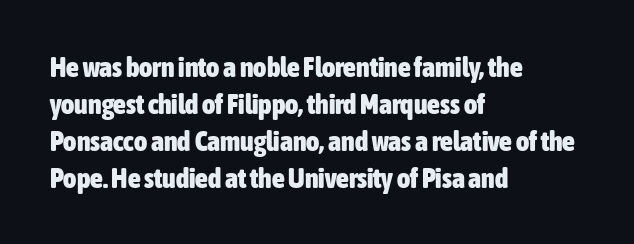
A classic flush-left, rag-right setting is used for this passage. The typography opts for an upright posture over an oblique one. The designer went with a sans here, leaving each stem footless. Think of a printed novel: that variable character pitch is what you see here. The vertical gap from one line to the next is medium. Pretty heavy lettering here — definitely bold.
